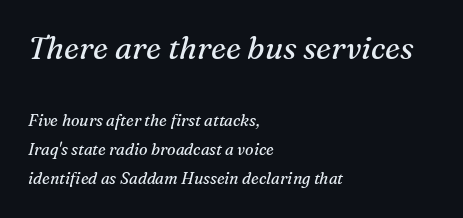
Q: Is the text bold? A: No.
Q: Is the text italic (slanted)? A: Yes, it leans right by about 16 degrees.
Q: Is the typeface a serif or a sans-serif typeface? A: Serif.
Q: Is the text underlined? A: No.
Q: How is the paragraph aligned? A: Left-aligned.
Q: Is the spacing between letters normal or unusually wide? A: Normal.
Q: Which block of text is set in a larger size, the first (top) or the second (bottom)? A: The first (top) one.
Q: Width (condensed, normal, or wide)? A: Normal.
Q: Stroke contrast? A: Medium.
Q: x-height? A: Medium.
Q: Monospaced? A: No.
